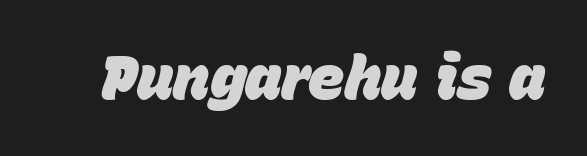
The image shows 61 px heavy type, italic (leaning right); set normal letter spacing, not underlined; low stroke contrast and a large x-height.
